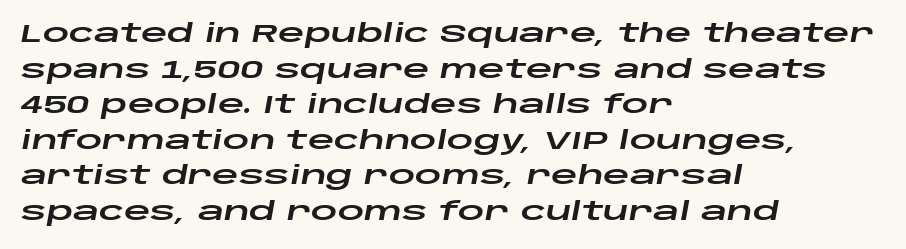
These lines were composed using italics. A student would call this left alignment; a typographer would say flush left, rag right. Rule under the text: the space is simply empty. In terms of letterspacing, this is plain default setting. The space between consecutive lines is moderate.
